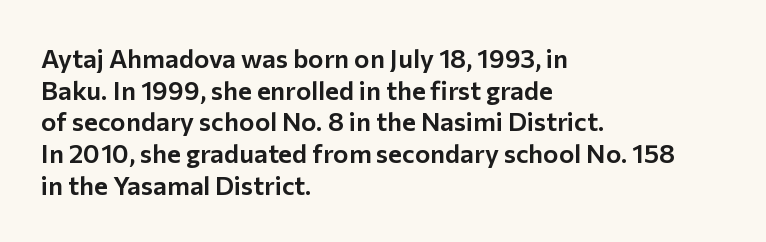
The image shows 26 px text type, upright; set left-aligned, line spacing 1.22x, normal letter spacing, not underlined.
